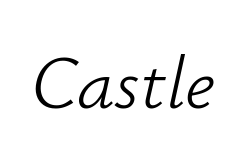
Q: Is the text bold? A: No.
Q: Is the text italic (slanted)? A: Yes, it leans right by about 12 degrees.
Q: Is the text underlined? A: No.
Q: Is the spacing between letters normal or unusually wide? A: Normal.
Q: Width (condensed, normal, or wide)? A: Normal.
Q: Stroke contrast? A: Low.
Q: x-height? A: Small.
Q: Monospaced? A: No.
